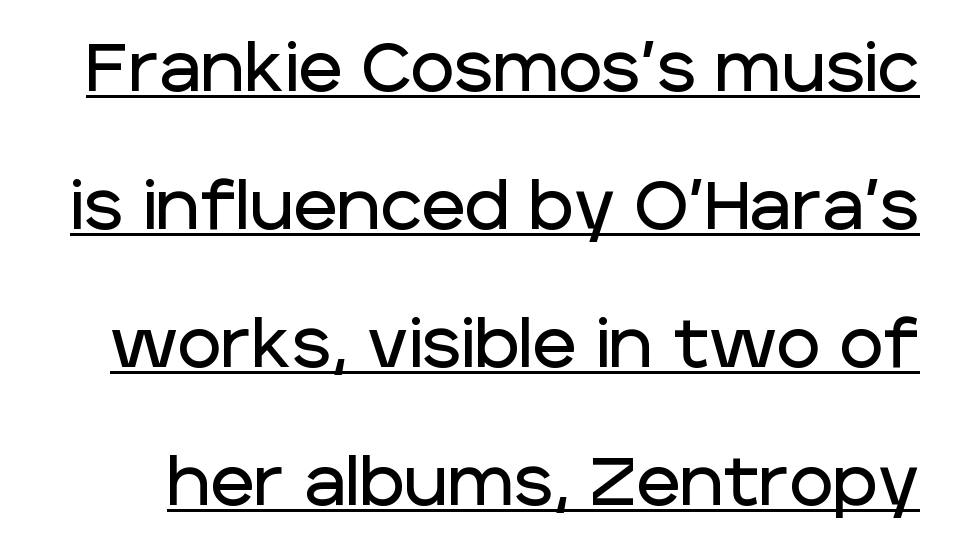
{"serif": "no", "italic": "no", "width": "normal", "stroke_contrast": "low", "x_height": "large", "monospaced": "no", "underline": "yes", "line_spacing": "loose", "line_spacing_ratio": 2.06, "letter_spacing": "normal", "letter_spacing_em": 0.0, "glyph_px": 67}
